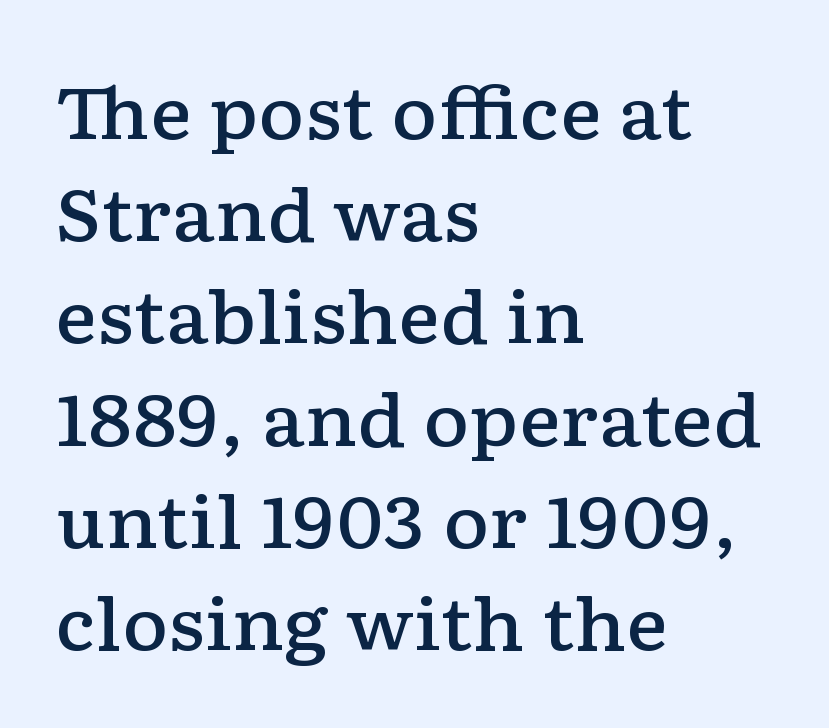
{"serif": "yes", "italic": "no", "bold": "semi", "weight": "semibold", "width": "wide", "stroke_contrast": "low", "x_height": "medium", "monospaced": "no", "underline": "no", "align": "left", "line_spacing": "normal", "line_spacing_ratio": 1.44, "letter_spacing": "normal", "letter_spacing_em": 0.0, "glyph_px": 71}
